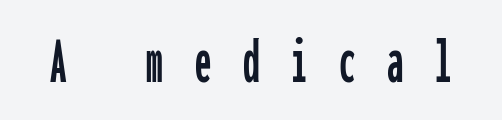
{"serif": "no", "italic": "no", "width": "condensed", "stroke_contrast": "low", "x_height": "medium", "monospaced": "yes", "underline": "no", "letter_spacing": "wide", "letter_spacing_em": 0.48, "glyph_px": 66}
